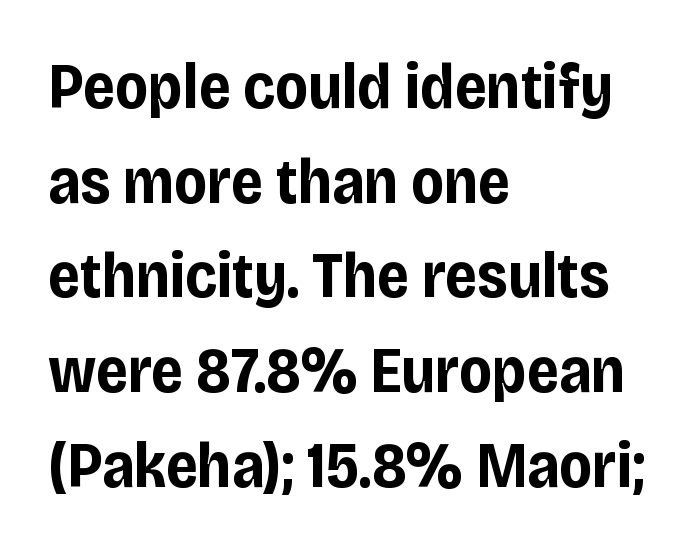
The image shows 64 px bold, condensed sans-serif type, upright; set left-aligned, normal line spacing (1.48x), normal letter spacing, not underlined; low stroke contrast and a large x-height.
